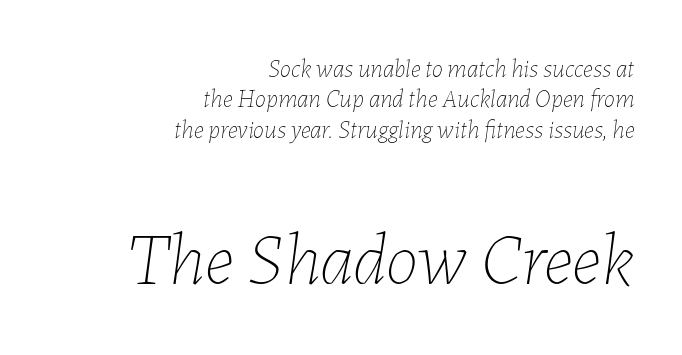
The weight would be labelled regular, book, light, or lighter still. The face used here has a pronounced slope to its letters. Larger block? The one below; the one above is distinctly smaller. The line texture is even and compact thanks to regular tracking. Rule under the text: the space is simply empty.
